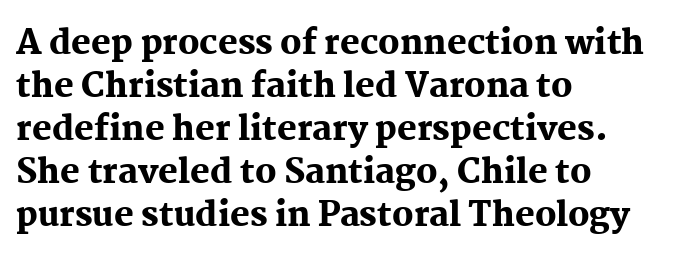
Q: Is the text bold? A: Yes.
Q: Is the text italic (slanted)? A: No, it is upright.
Q: Is the typeface a serif or a sans-serif typeface? A: Serif.
Q: Is the text underlined? A: No.
Q: How is the paragraph aligned? A: Left-aligned.
Q: Is the spacing between letters normal or unusually wide? A: Normal.
Q: Is the spacing between lines tight, normal or loose? A: Normal.
Q: Width (condensed, normal, or wide)? A: Normal.
Q: Stroke contrast? A: Medium.
Q: x-height? A: Medium.
Q: Monospaced? A: No.
